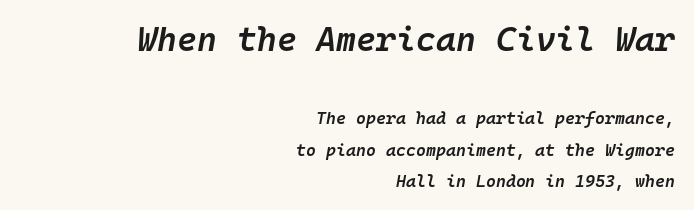
{"italic": "yes", "lean": "right", "slant_degrees": 10, "bold": "semi", "weight": "semibold", "width": "normal", "stroke_contrast": "low", "x_height": "medium", "monospaced": "yes", "underline": "no", "align": "right", "line_spacing_ratio": 1.83, "letter_spacing": "normal", "letter_spacing_em": 0.0, "larger_block": "first", "size_ratio": 2.0, "glyph_px": 34}
